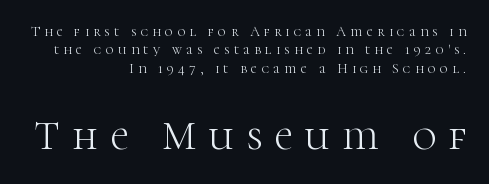
{"serif": "yes", "italic": "no", "bold": "no", "weight": "light", "width": "normal", "stroke_contrast": "high", "x_height": "medium", "monospaced": "no", "underline": "no", "align": "right", "line_spacing": "normal", "line_spacing_ratio": 1.31, "letter_spacing": "wide", "letter_spacing_em": 0.3, "larger_block": "second", "size_ratio": 2.93, "glyph_px": 41}
